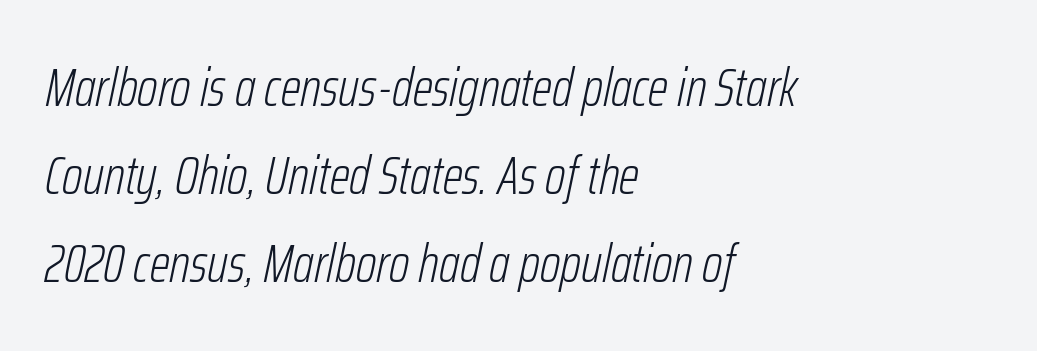
The image shows 53 px light, condensed type, italic (leaning right); set left-aligned, normal line spacing (1.66x), normal letter spacing, not underlined; low stroke contrast and a medium x-height.
